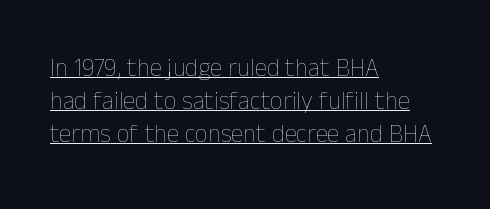
{"italic": "no", "bold": "no", "underline": "yes", "align": "left", "line_spacing": "normal", "line_spacing_ratio": 1.32, "letter_spacing": "normal", "letter_spacing_em": 0.0, "glyph_px": 25}
